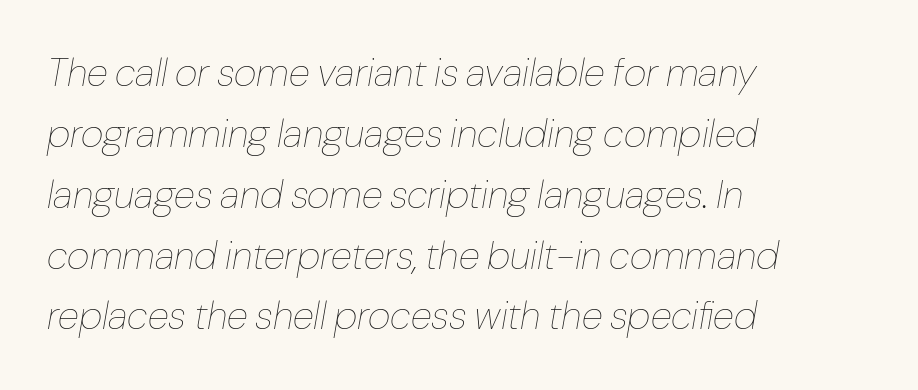
The image shows 39 px thin type, italic (leaning right); set left-aligned, normal line spacing (1.56x), normal letter spacing, not underlined; low stroke contrast and a medium x-height.
